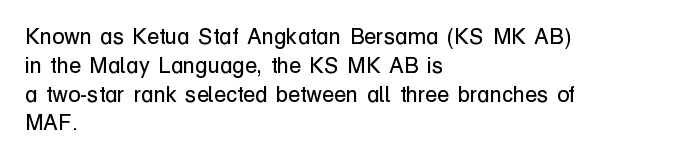
Q: Is the text bold? A: No.
Q: Is the text italic (slanted)? A: No, it is upright.
Q: Is the text underlined? A: No.
Q: How is the paragraph aligned? A: Left-aligned.
Q: Is the spacing between letters normal or unusually wide? A: Normal.
Q: Is the spacing between lines tight, normal or loose? A: Normal.
